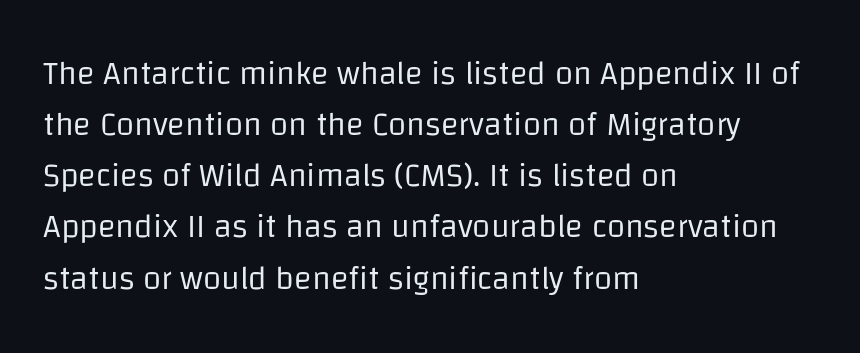
Q: Is the text bold? A: No.
Q: Is the text italic (slanted)? A: No, it is upright.
Q: Is the typeface a serif or a sans-serif typeface? A: Sans-serif.
Q: Is the text underlined? A: No.
Q: How is the paragraph aligned? A: Left-aligned.
Q: Is the spacing between letters normal or unusually wide? A: Normal.
Q: Is the spacing between lines tight, normal or loose? A: Normal.
Q: Width (condensed, normal, or wide)? A: Normal.
Q: Stroke contrast? A: Low.
Q: x-height? A: Large.
Q: Monospaced? A: No.
